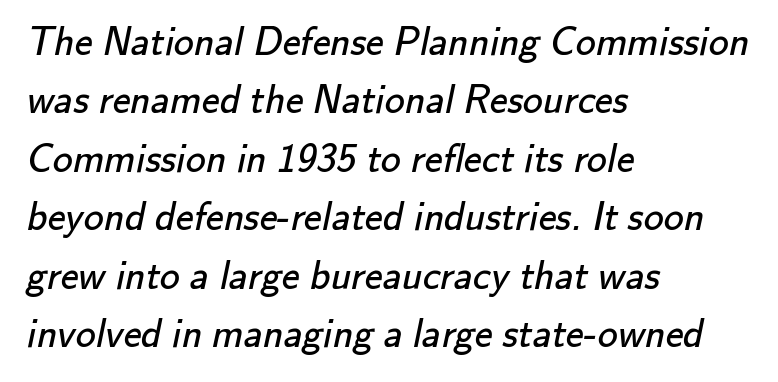
The image shows 40 px regular-weight sans-serif type; set left-aligned, normal line spacing (1.46x), normal letter spacing, not underlined; low stroke contrast and a small x-height.
